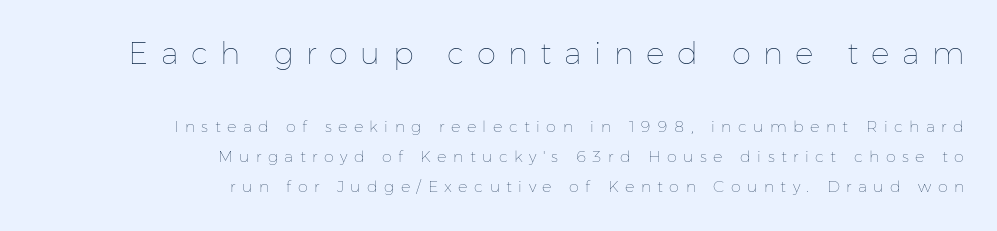
The image shows 31 px thin type, upright; set right-aligned, line spacing 1.88x, unusually wide letter spacing (+0.4 em), not underlined; the first (top) block is 1.94x larger; low stroke contrast and a medium x-height.
